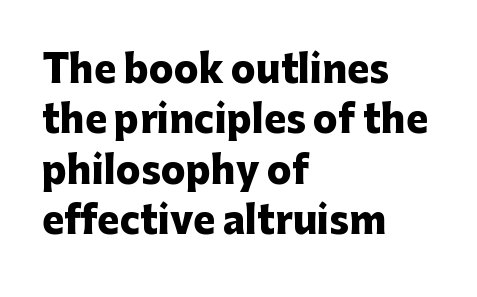
The image shows 37 px heavy sans-serif type, upright; set left-aligned, normal line spacing (1.36x), normal letter spacing, not underlined; low stroke contrast and a medium x-height.
